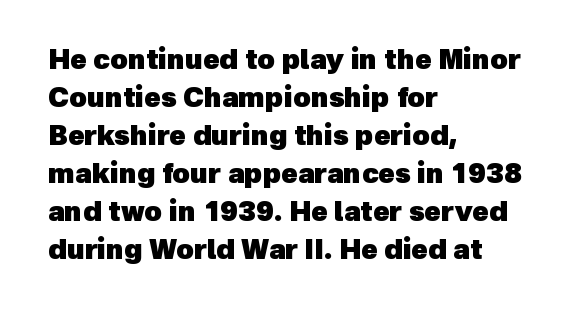
The image shows 27 px bold type; set left-aligned, normal line spacing (1.41x), normal letter spacing, not underlined.
